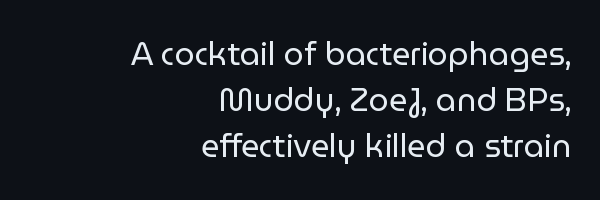
Q: Is the text bold? A: No.
Q: Is the text italic (slanted)? A: No, it is upright.
Q: Is the typeface a serif or a sans-serif typeface? A: Sans-serif.
Q: Is the text underlined? A: No.
Q: How is the paragraph aligned? A: Right-aligned.
Q: Is the spacing between letters normal or unusually wide? A: Normal.
Q: Is the spacing between lines tight, normal or loose? A: Normal.
Q: Width (condensed, normal, or wide)? A: Normal.
Q: Stroke contrast? A: Low.
Q: x-height? A: Medium.
Q: Monospaced? A: No.
